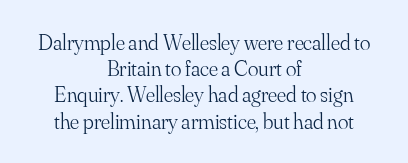
{"italic": "no", "bold": "no", "underline": "no", "align": "center", "line_spacing_ratio": 1.19, "letter_spacing": "normal", "letter_spacing_em": 0.0, "glyph_px": 22}
